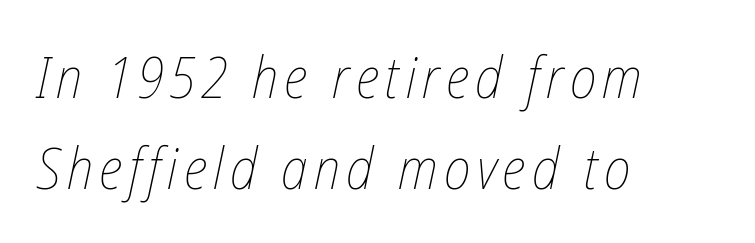
The weight tops out at a normal text grade. The words here are not underlined. Rows of type keep a routine distance in the vertical direction. Style check: oblique.
